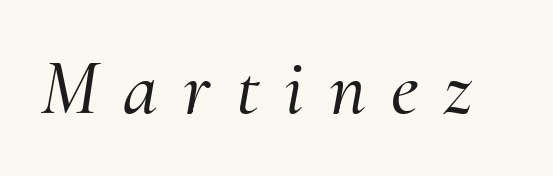
Classification — serif. Varying glyph widths throughout — classic text-font behaviour. The gap between lines stays unmarked. Characters follow at a spacing far wider than the type designer built in. The lettering tilts uniformly, giving the passage an italic look.
